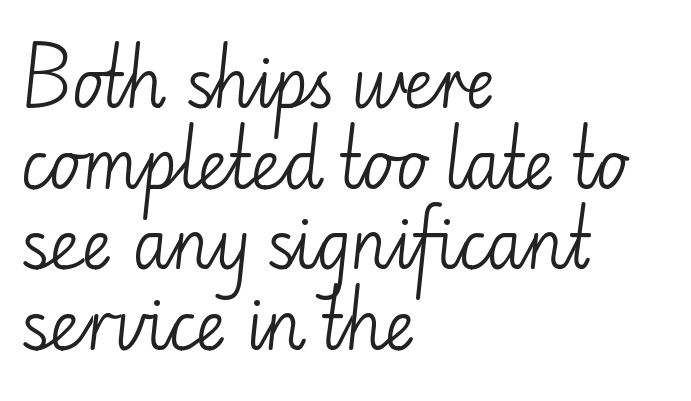
Is this a heavy cut? Hardly; it is regular or lighter. Anything drawn beneath the words? Only blank space. Compared with typical body copy, the letter spacing here is the same.
